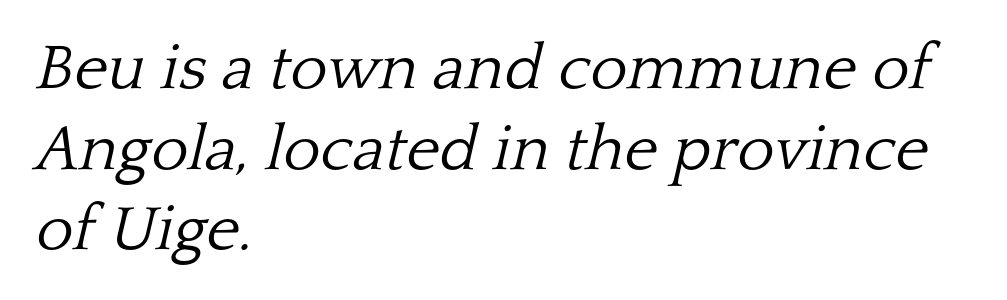
{"serif": "yes", "italic": "yes", "lean": "right", "slant_degrees": 13, "bold": "no", "weight": "light", "width": "normal", "stroke_contrast": "low", "x_height": "medium", "monospaced": "no", "underline": "no", "align": "left", "line_spacing": "normal", "line_spacing_ratio": 1.26, "letter_spacing": "normal", "letter_spacing_em": 0.0, "glyph_px": 64}
